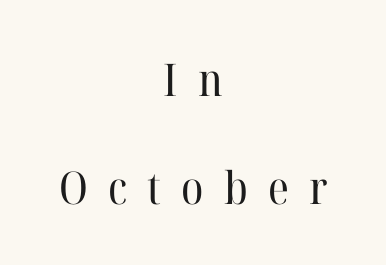
The image shows 45 px regular-weight serif type, upright; set centered, loose line spacing (2.39x), unusually wide letter spacing (+0.45 em), not underlined; high stroke contrast and a medium x-height.
